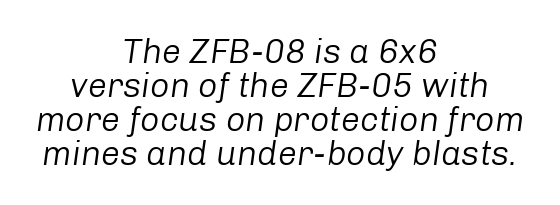
Q: Is the text bold? A: No.
Q: Is the text italic (slanted)? A: Yes, it leans right by about 8 degrees.
Q: Is the text underlined? A: No.
Q: How is the paragraph aligned? A: Centered.
Q: Is the spacing between letters normal or unusually wide? A: Normal.
Q: Is the spacing between lines tight, normal or loose? A: Tight.
Q: Width (condensed, normal, or wide)? A: Normal.
Q: Stroke contrast? A: Low.
Q: x-height? A: Medium.
Q: Monospaced? A: No.
